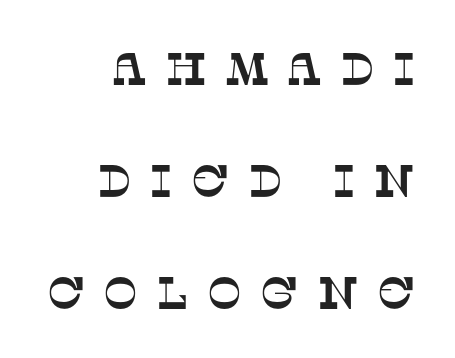
Q: Is the typeface a serif or a sans-serif typeface? A: Serif.
Q: Is the text underlined? A: No.
Q: How is the paragraph aligned? A: Right-aligned.
Q: Is the spacing between letters normal or unusually wide? A: Unusually wide.
Q: Is the spacing between lines tight, normal or loose? A: Loose.
Q: Width (condensed, normal, or wide)? A: Normal.
Q: Stroke contrast? A: Low.
Q: x-height? A: Large.
Q: Monospaced? A: No.
